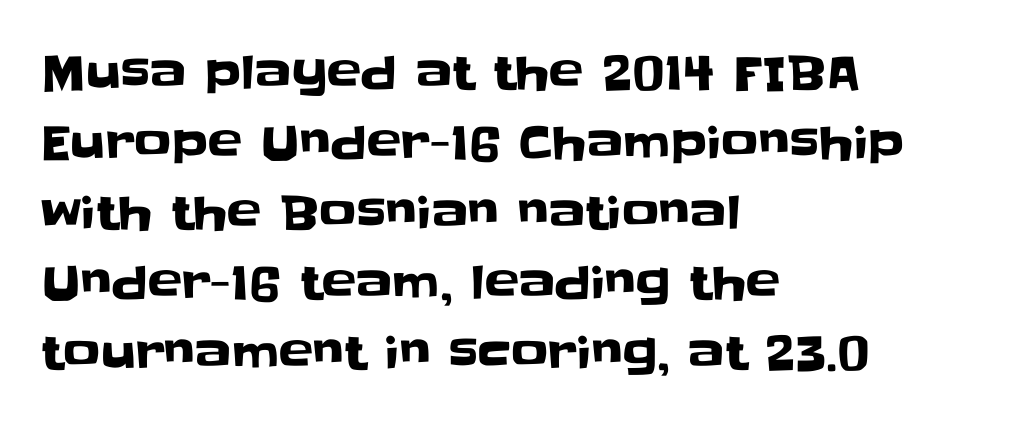
The image shows 46 px sans-serif type, upright; set left-aligned, normal line spacing (1.52x), normal letter spacing, not underlined; low stroke contrast and a large x-height.
